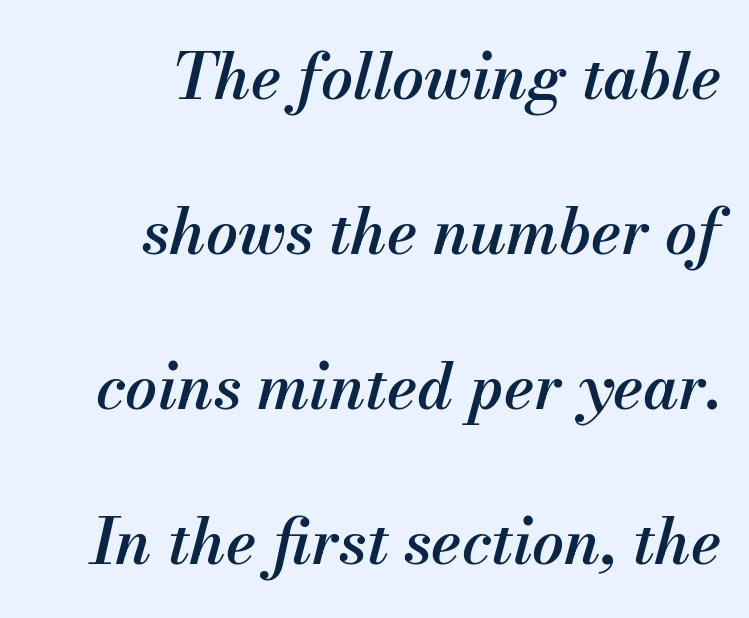
Semibold letterforms, between regular and bold. Underline: absent. The letters advance in unequal steps, a hallmark of proportional type. Inter-character spacing is left at the font's built-in metrics. The lines are spread far apart with generous leading.
